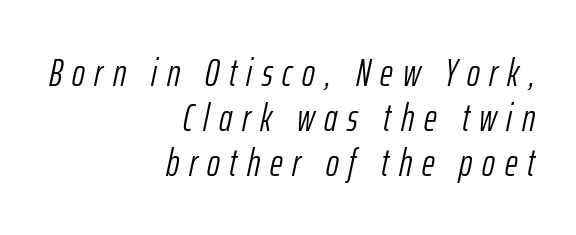
Q: Is the text bold? A: No.
Q: Is the text italic (slanted)? A: Yes, it leans right by about 12 degrees.
Q: Is the text underlined? A: No.
Q: How is the paragraph aligned? A: Right-aligned.
Q: Is the spacing between letters normal or unusually wide? A: Unusually wide.
Q: Is the spacing between lines tight, normal or loose? A: Tight.
Q: Width (condensed, normal, or wide)? A: Condensed.
Q: Stroke contrast? A: Low.
Q: x-height? A: Medium.
Q: Monospaced? A: No.
